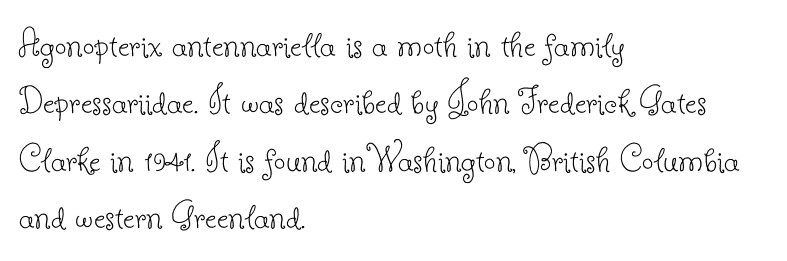
Q: Is the text bold? A: No.
Q: Is the text italic (slanted)? A: No, it is upright.
Q: Is the typeface a serif or a sans-serif typeface? A: Serif.
Q: Is the text underlined? A: No.
Q: How is the paragraph aligned? A: Left-aligned.
Q: Is the spacing between letters normal or unusually wide? A: Normal.
Q: Is the spacing between lines tight, normal or loose? A: Normal.
Q: Width (condensed, normal, or wide)? A: Normal.
Q: Stroke contrast? A: Low.
Q: x-height? A: Small.
Q: Monospaced? A: No.
